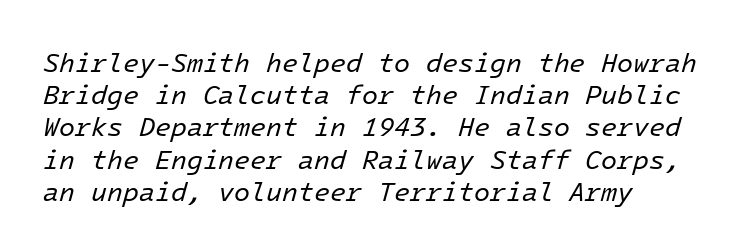
The image shows 26 px text type, italic (leaning right); set left-aligned, line spacing 1.24x, normal letter spacing, not underlined.
